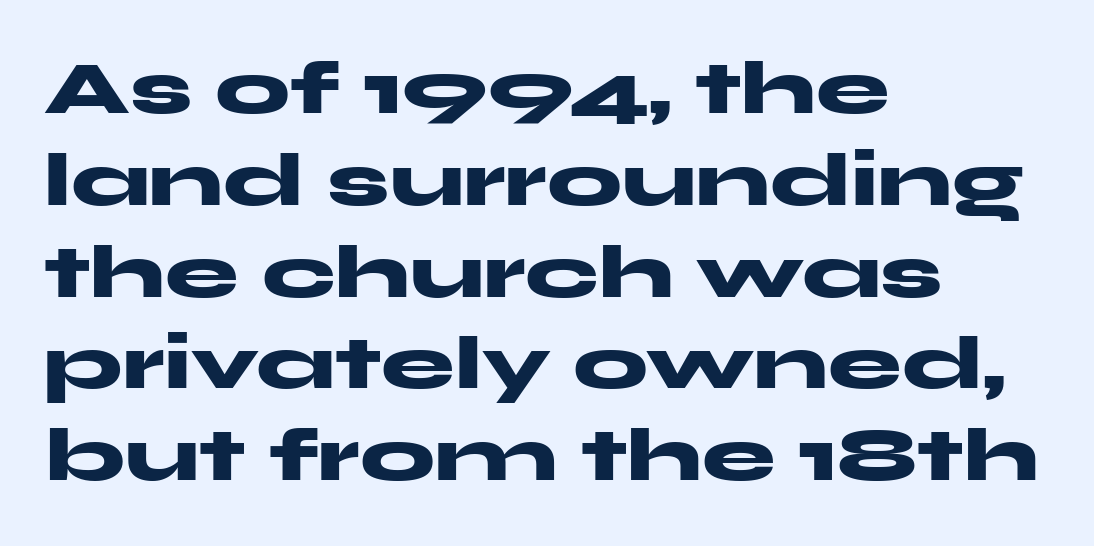
Q: Is the text bold? A: Yes.
Q: Is the text italic (slanted)? A: No, it is upright.
Q: Is the typeface a serif or a sans-serif typeface? A: Sans-serif.
Q: Is the text underlined? A: No.
Q: How is the paragraph aligned? A: Left-aligned.
Q: Is the spacing between letters normal or unusually wide? A: Normal.
Q: Width (condensed, normal, or wide)? A: Wide.
Q: Stroke contrast? A: Medium.
Q: x-height? A: Medium.
Q: Monospaced? A: No.
